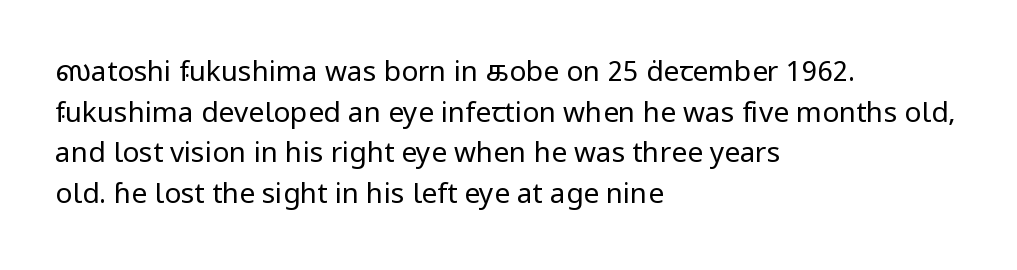
Think of a printed novel: that variable character pitch is what you see here. The strokes carry an ordinary text weight at most. Short and long lines alike share a common starting point at left. The designer went with a sans here, leaving each stem footless. The face used here is rendered with its standard letterfit. Any mark beneath the type? The region is blank.
